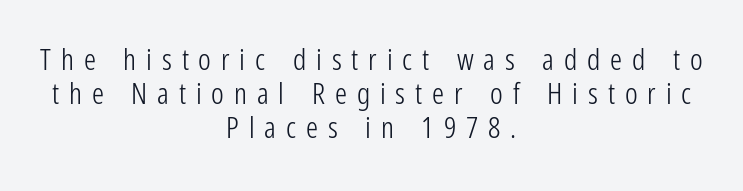
The image shows 30 px light, condensed sans-serif type, upright; set centered, tight line spacing (1.14x), unusually wide letter spacing (+0.33 em), not underlined; low stroke contrast and a medium x-height.
